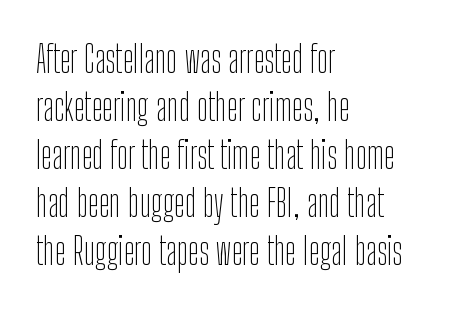
The image shows 37 px thin, condensed sans-serif type, upright; set left-aligned, normal line spacing (1.3x), normal letter spacing, not underlined; low stroke contrast and a medium x-height.
